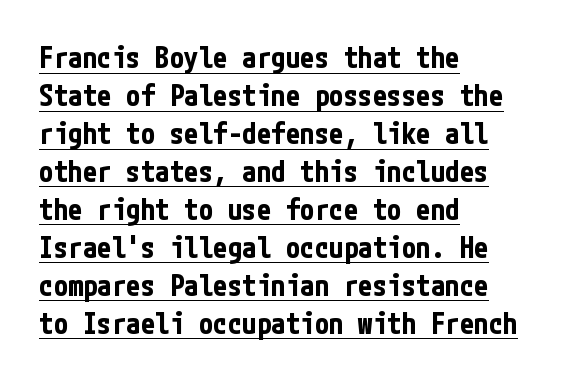
Ordinary non-slanted type is in use. This is heavy type, rendered in bold. Which margin do the lines hug? The left one — the right edge is uneven. You can see a thin bar hugging the bottom of the glyphs. The gaps between neighbouring characters are ordinary and unremarkable. The space between consecutive lines is moderate.
